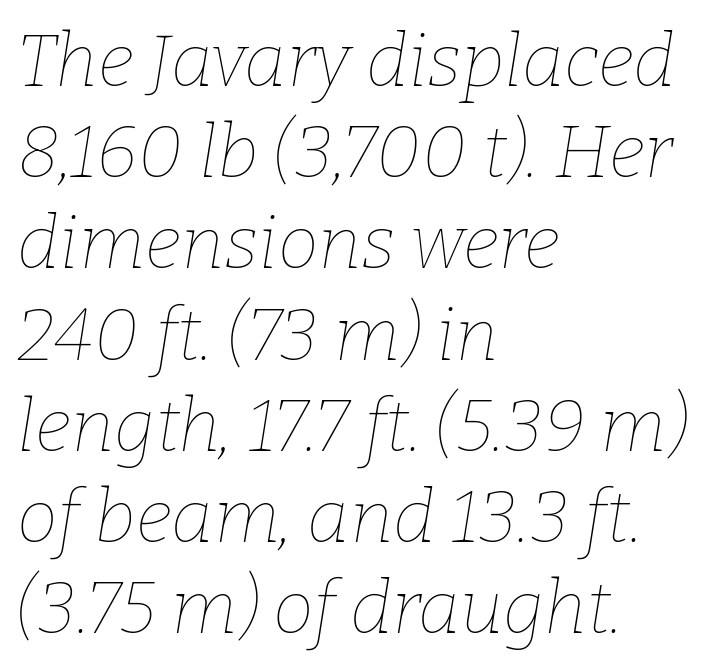
Short note: letters normally spaced. The specimen reads as italic at a glance. The face used here is proportionally spaced, like ordinary book or web type. The lines are quadded left.
